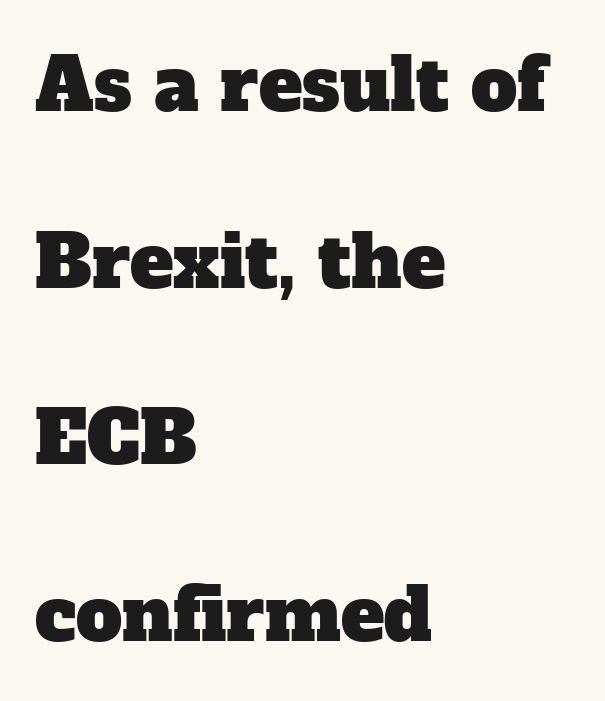
{"serif": "yes", "width": "normal", "stroke_contrast": "low", "x_height": "medium", "monospaced": "no", "underline": "no", "align": "left", "line_spacing": "loose", "line_spacing_ratio": 2.42, "letter_spacing": "normal", "letter_spacing_em": 0.0, "glyph_px": 73}
